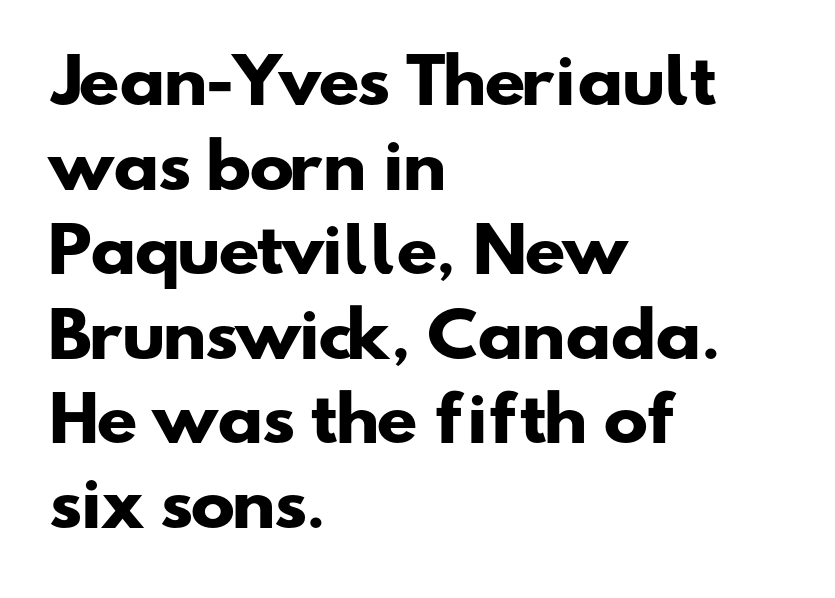
The image shows 60 px heavy, wide sans-serif type; set left-aligned, normal line spacing (1.41x), normal letter spacing, not underlined; low stroke contrast and a small x-height.
